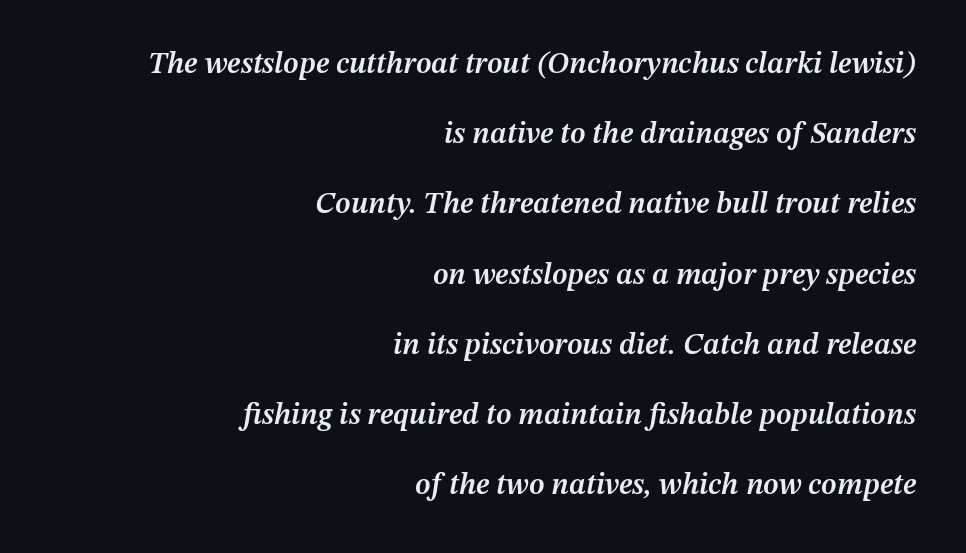
If you drew a ruler down the right edge, every line would touch it. In terms of posture, this sample is oblique. Typographic density is moderately raised because the face is semibold. Looks like regular typesetting: each glyph gets only the width it needs.
